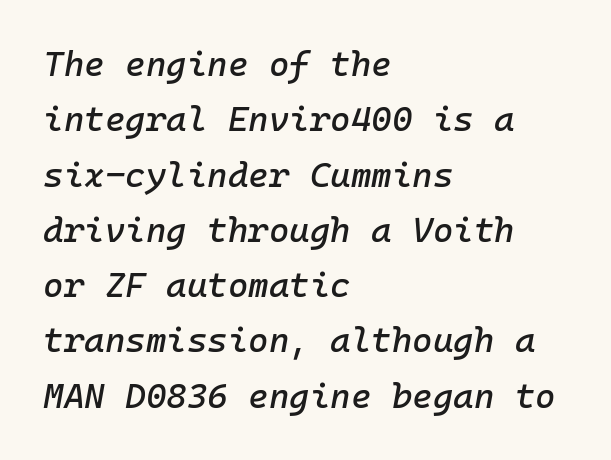
{"italic": "yes", "lean": "right", "slant_degrees": 10, "width": "normal", "stroke_contrast": "low", "x_height": "medium", "monospaced": "yes", "underline": "no", "align": "left", "line_spacing": "normal", "line_spacing_ratio": 1.58, "letter_spacing": "normal", "letter_spacing_em": 0.0, "glyph_px": 35}
